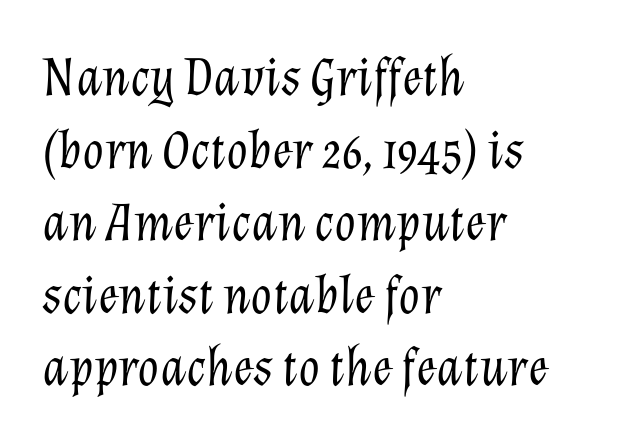
Q: Is the text bold? A: No.
Q: Is the text italic (slanted)? A: Yes, it leans right by about 12 degrees.
Q: Is the text underlined? A: No.
Q: How is the paragraph aligned? A: Left-aligned.
Q: Is the spacing between letters normal or unusually wide? A: Normal.
Q: Is the spacing between lines tight, normal or loose? A: Normal.
Q: Width (condensed, normal, or wide)? A: Normal.
Q: Stroke contrast? A: Low.
Q: x-height? A: Medium.
Q: Monospaced? A: No.
